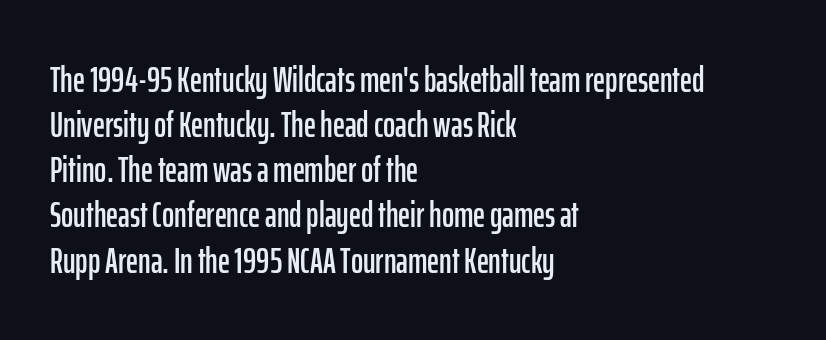
Q: Is the text italic (slanted)? A: No, it is upright.
Q: Is the typeface a serif or a sans-serif typeface? A: Sans-serif.
Q: Is the text underlined? A: No.
Q: How is the paragraph aligned? A: Left-aligned.
Q: Is the spacing between letters normal or unusually wide? A: Normal.
Q: Width (condensed, normal, or wide)? A: Condensed.
Q: Stroke contrast? A: Low.
Q: x-height? A: Medium.
Q: Monospaced? A: No.
